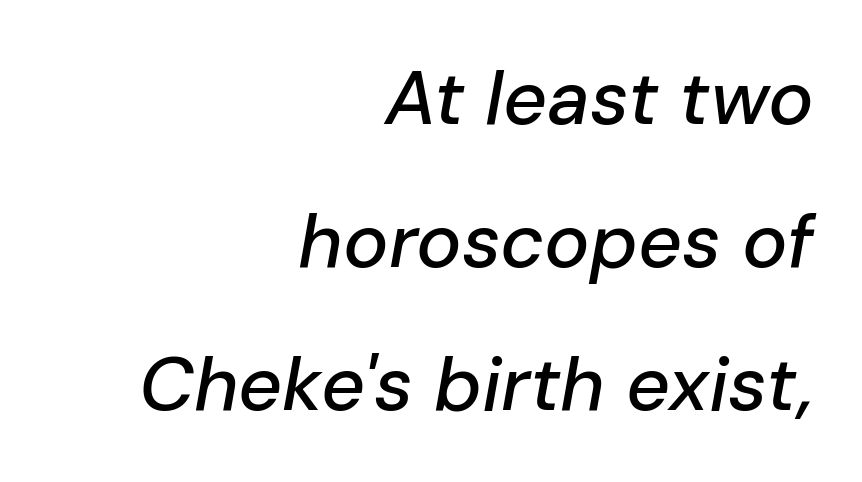
The image shows 76 px text type, italic (leaning right); set right-aligned, line spacing 1.88x, normal letter spacing, not underlined; low stroke contrast and a medium x-height.
